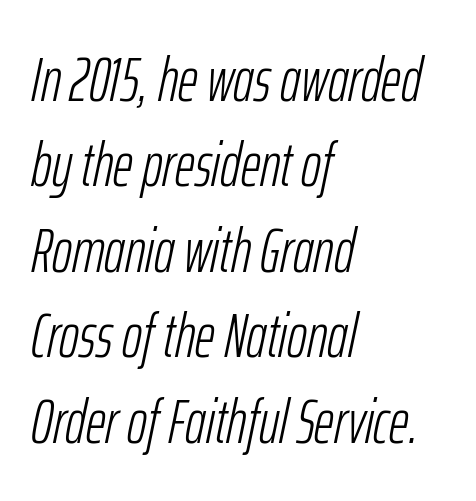
{"italic": "yes", "lean": "right", "slant_degrees": 12, "bold": "no", "weight": "light", "width": "condensed", "stroke_contrast": "low", "x_height": "medium", "monospaced": "no", "underline": "no", "align": "left", "line_spacing": "normal", "line_spacing_ratio": 1.4, "letter_spacing": "normal", "letter_spacing_em": 0.0, "glyph_px": 61}
